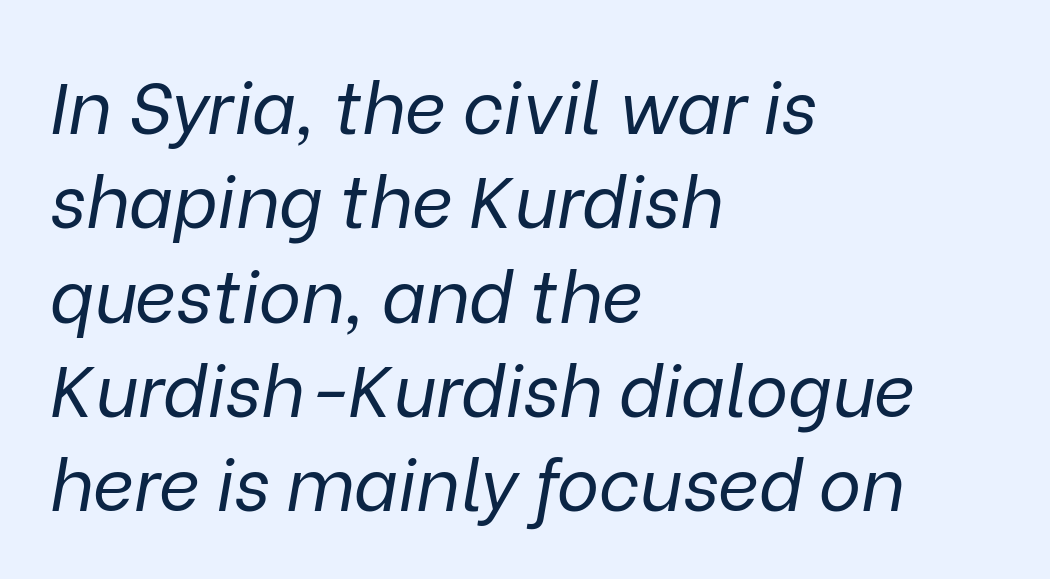
This rendering leaves character spacing at its baseline value. Regarding leading, the lines here are spaced in the standard way. Underlining? Definitely not there. Is the type heavy? It reads as light-to-regular instead.
